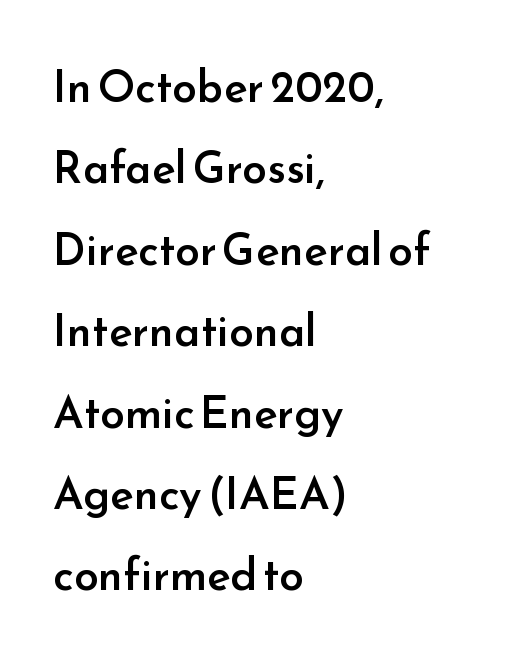
Q: Is the text bold? A: Semi-bold.
Q: Is the text italic (slanted)? A: No, it is upright.
Q: Is the typeface a serif or a sans-serif typeface? A: Sans-serif.
Q: Is the text underlined? A: No.
Q: How is the paragraph aligned? A: Left-aligned.
Q: Is the spacing between letters normal or unusually wide? A: Normal.
Q: Width (condensed, normal, or wide)? A: Normal.
Q: Stroke contrast? A: Low.
Q: x-height? A: Small.
Q: Monospaced? A: No.
